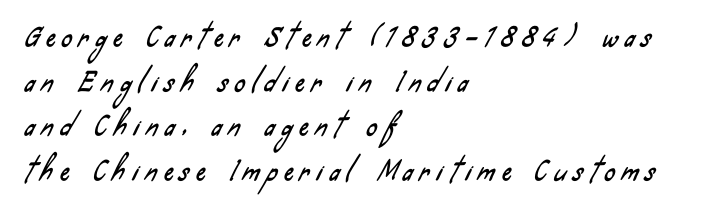
{"underline": "no", "align": "left", "line_spacing_ratio": 1.72, "letter_spacing": "wide", "letter_spacing_em": 0.27, "glyph_px": 26}
